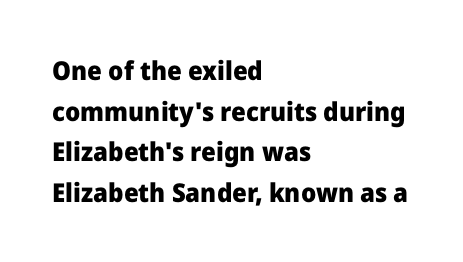
Q: Is the text bold? A: Yes.
Q: Is the text italic (slanted)? A: No, it is upright.
Q: Is the text underlined? A: No.
Q: How is the paragraph aligned? A: Left-aligned.
Q: Is the spacing between letters normal or unusually wide? A: Normal.
Q: Is the spacing between lines tight, normal or loose? A: Normal.
